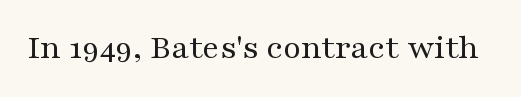
{"serif": "yes", "italic": "no", "bold": "no", "weight": "regular", "width": "wide", "stroke_contrast": "medium", "x_height": "medium", "monospaced": "no", "underline": "no", "letter_spacing": "normal", "letter_spacing_em": 0.0, "glyph_px": 35}
